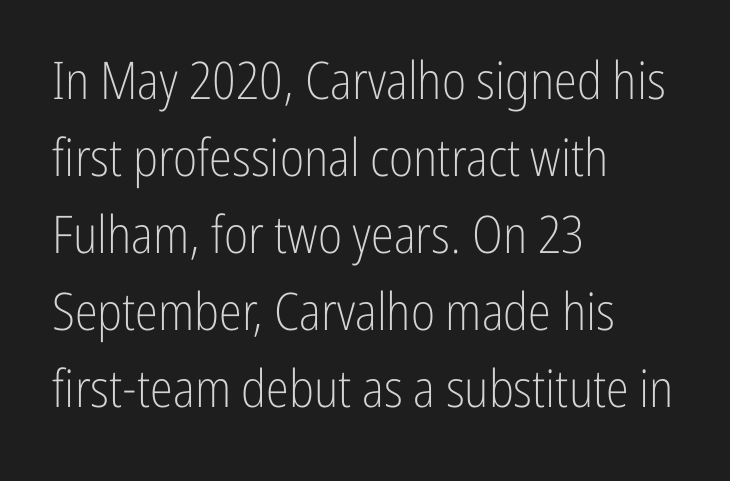
Q: Is the text bold? A: No.
Q: Is the text italic (slanted)? A: No, it is upright.
Q: Is the typeface a serif or a sans-serif typeface? A: Sans-serif.
Q: Is the text underlined? A: No.
Q: How is the paragraph aligned? A: Left-aligned.
Q: Is the spacing between letters normal or unusually wide? A: Normal.
Q: Is the spacing between lines tight, normal or loose? A: Normal.
Q: Width (condensed, normal, or wide)? A: Condensed.
Q: Stroke contrast? A: Low.
Q: x-height? A: Medium.
Q: Monospaced? A: No.
